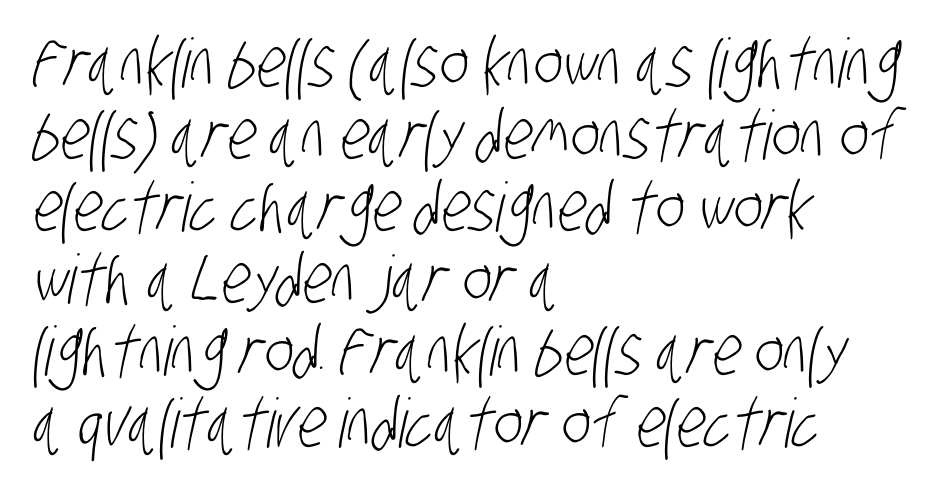
{"serif": "no", "bold": "no", "weight": "light", "width": "condensed", "stroke_contrast": "low", "x_height": "large", "monospaced": "no", "underline": "no", "align": "left", "line_spacing": "tight", "line_spacing_ratio": 1.06, "letter_spacing": "normal", "letter_spacing_em": 0.0, "glyph_px": 68}
